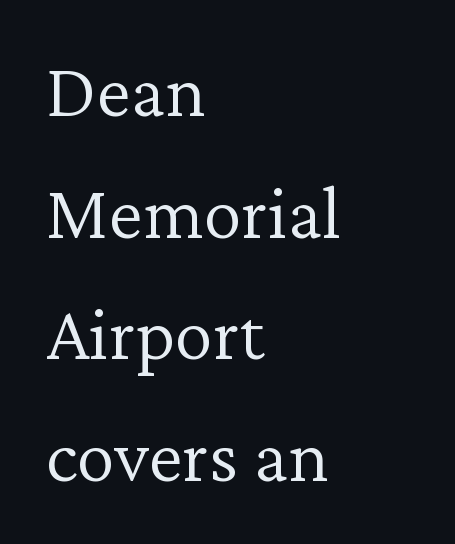
Q: Is the text bold? A: No.
Q: Is the text italic (slanted)? A: No, it is upright.
Q: Is the typeface a serif or a sans-serif typeface? A: Serif.
Q: Is the text underlined? A: No.
Q: How is the paragraph aligned? A: Left-aligned.
Q: Is the spacing between letters normal or unusually wide? A: Normal.
Q: Is the spacing between lines tight, normal or loose? A: Normal.
Q: Width (condensed, normal, or wide)? A: Normal.
Q: Stroke contrast? A: Low.
Q: x-height? A: Medium.
Q: Monospaced? A: No.
